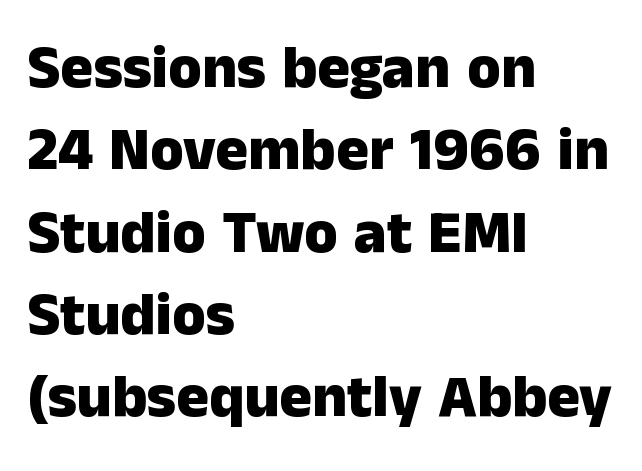
The image shows 61 px heavy sans-serif type, upright; set left-aligned, normal line spacing (1.35x), normal letter spacing, not underlined; low stroke contrast and a medium x-height.
